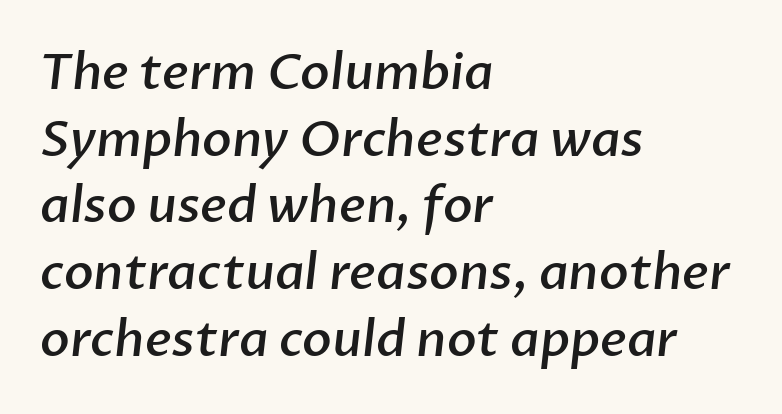
Q: Is the text bold? A: Semi-bold.
Q: Is the typeface a serif or a sans-serif typeface? A: Sans-serif.
Q: Is the text underlined? A: No.
Q: How is the paragraph aligned? A: Left-aligned.
Q: Is the spacing between letters normal or unusually wide? A: Normal.
Q: Is the spacing between lines tight, normal or loose? A: Normal.
Q: Width (condensed, normal, or wide)? A: Normal.
Q: Stroke contrast? A: Low.
Q: x-height? A: Medium.
Q: Monospaced? A: No.
